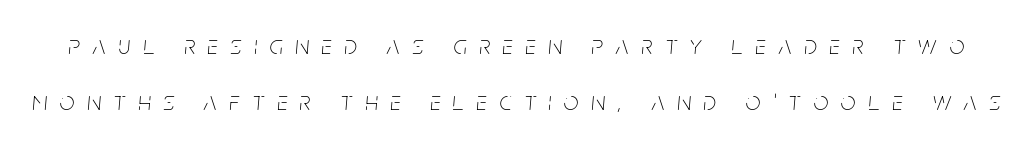
{"italic": "yes", "lean": "right", "slant_degrees": 5, "bold": "no", "underline": "no", "line_spacing": "loose", "line_spacing_ratio": 2.16, "letter_spacing": "wide", "letter_spacing_em": 0.49, "glyph_px": 26}
